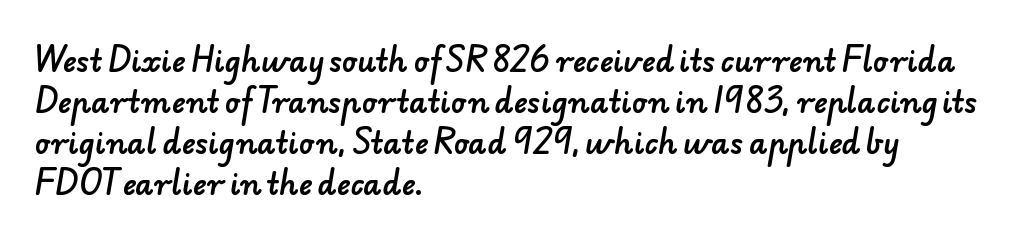
{"serif": "no", "width": "normal", "stroke_contrast": "low", "x_height": "small", "monospaced": "no", "underline": "no", "align": "left", "line_spacing": "normal", "line_spacing_ratio": 1.41, "letter_spacing": "normal", "letter_spacing_em": 0.0, "glyph_px": 29}
